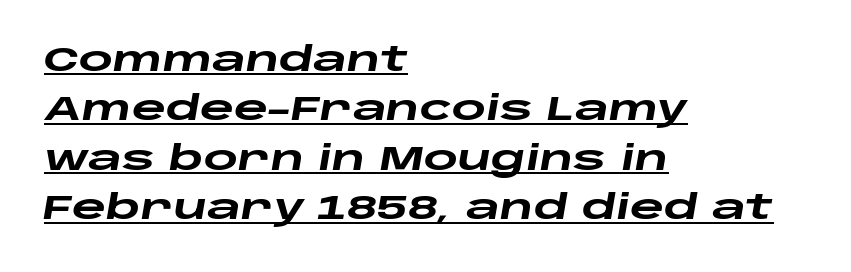
Bold? Absolutely — the strokes are thick and heavy. This sample uses an oblique cut, with every glyph tilted off the vertical. Each line of the rendering has a horizontal stroke beneath the glyphs. In CSS terms this would be text-align: left.
